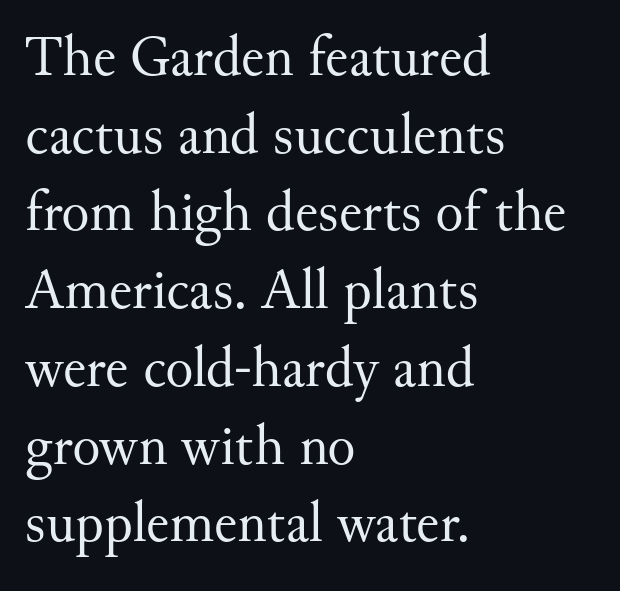
{"serif": "yes", "italic": "no", "bold": "no", "weight": "regular", "width": "normal", "stroke_contrast": "medium", "x_height": "small", "monospaced": "no", "underline": "no", "align": "left", "line_spacing": "normal", "line_spacing_ratio": 1.34, "letter_spacing": "normal", "letter_spacing_em": 0.0, "glyph_px": 58}
